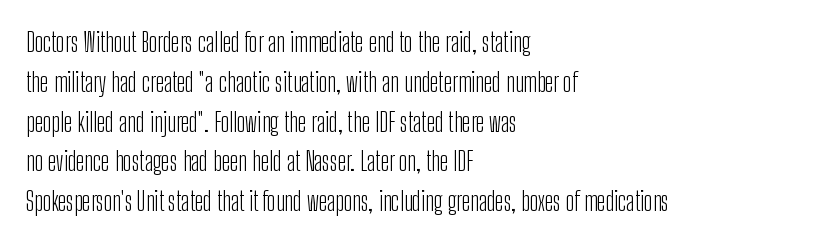
{"italic": "no", "bold": "no", "underline": "no", "align": "left", "line_spacing": "normal", "line_spacing_ratio": 1.53, "letter_spacing": "normal", "letter_spacing_em": 0.0, "glyph_px": 26}
